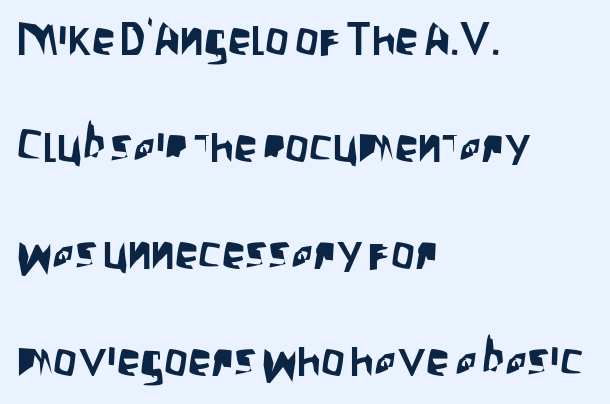
{"serif": "no", "italic": "no", "width": "condensed", "stroke_contrast": "low", "x_height": "large", "monospaced": "no", "underline": "no", "align": "left", "line_spacing": "loose", "line_spacing_ratio": 2.28, "letter_spacing": "normal", "letter_spacing_em": 0.0, "glyph_px": 47}
